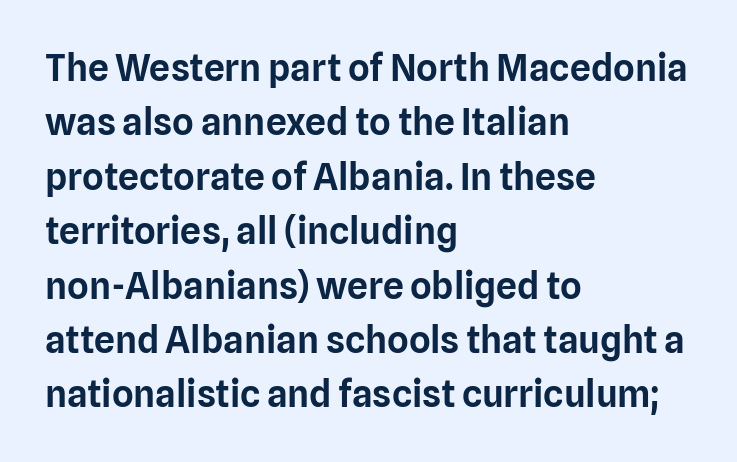
A roman cut, with each character standing at attention. Interline gaps are of average width in this sample. What kind of face is this? One without serifs — a sans. These lines are rendered in a variable-pitch font. Rule under the text: the space is simply empty.
